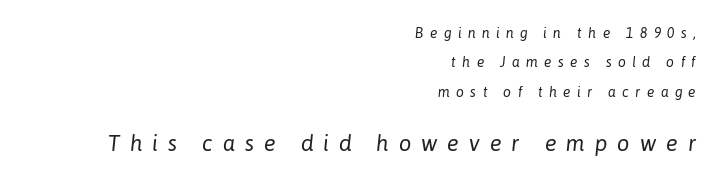
Q: Is the text bold? A: No.
Q: Is the text italic (slanted)? A: Yes, it leans right by about 6 degrees.
Q: Is the text underlined? A: No.
Q: How is the paragraph aligned? A: Right-aligned.
Q: Is the spacing between letters normal or unusually wide? A: Unusually wide.
Q: Is the spacing between lines tight, normal or loose? A: Loose.
Q: Which block of text is set in a larger size, the first (top) or the second (bottom)? A: The second (bottom) one.
